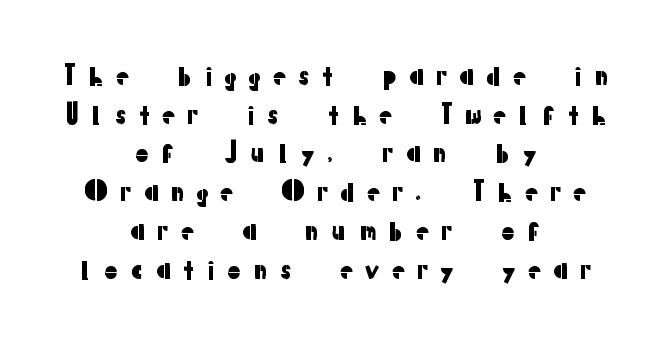
Q: Is the text italic (slanted)? A: No, it is upright.
Q: Is the text underlined? A: No.
Q: How is the paragraph aligned? A: Centered.
Q: Is the spacing between letters normal or unusually wide? A: Unusually wide.
Q: Is the spacing between lines tight, normal or loose? A: Normal.
